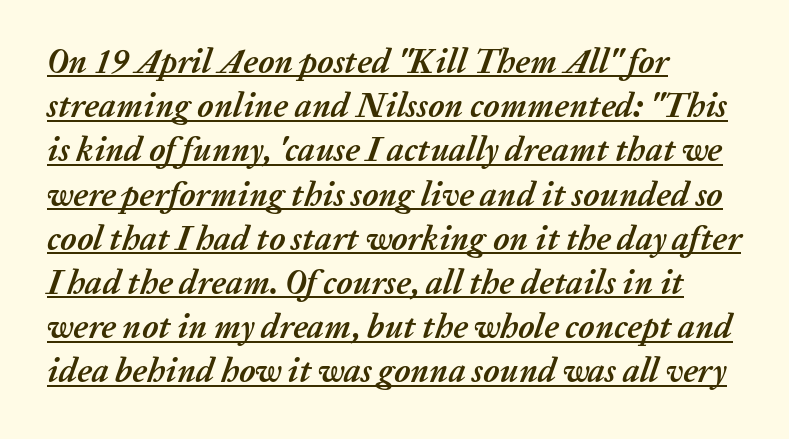
{"italic": "yes", "lean": "right", "slant_degrees": 20, "bold": "yes", "weight": "semibold", "width": "normal", "stroke_contrast": "medium", "x_height": "medium", "monospaced": "no", "underline": "yes", "align": "left", "line_spacing": "normal", "line_spacing_ratio": 1.3, "letter_spacing": "normal", "letter_spacing_em": 0.0, "glyph_px": 34}
